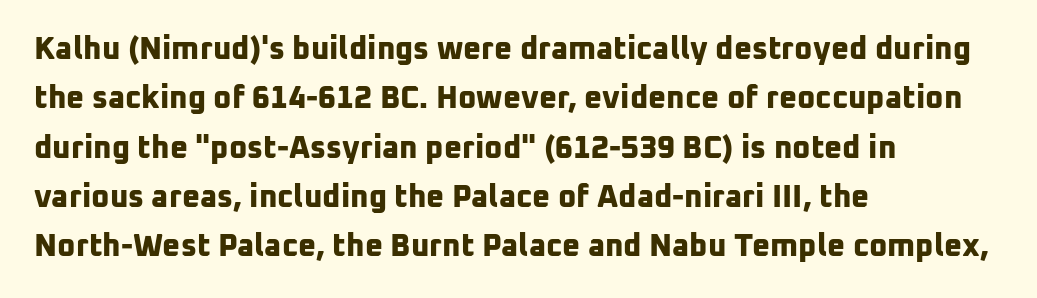
The characters display no serif detailing; their extremities are plain. Is the letter spacing exaggerated? No — it looks like the ordinary default. This rendering uses left alignment, leaving the right contour irregular. Has an underline been added? It has not. Students, observe: this is what conventionally led text looks like.
